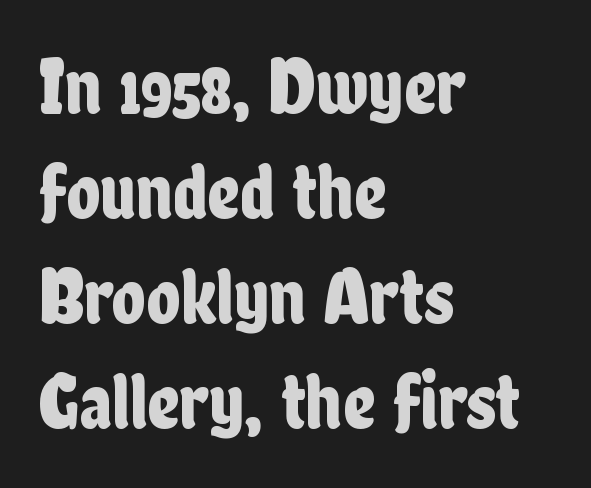
It's the straight-up-and-down kind of type. A typesetter would label this face a sans. These lines are rendered in a variable-pitch font. Does extra space separate the letters? No, they use regular spacing. The rows are spaced the way most documents space them. The text block is weighted toward the left margin, trailing off unevenly rightward.
